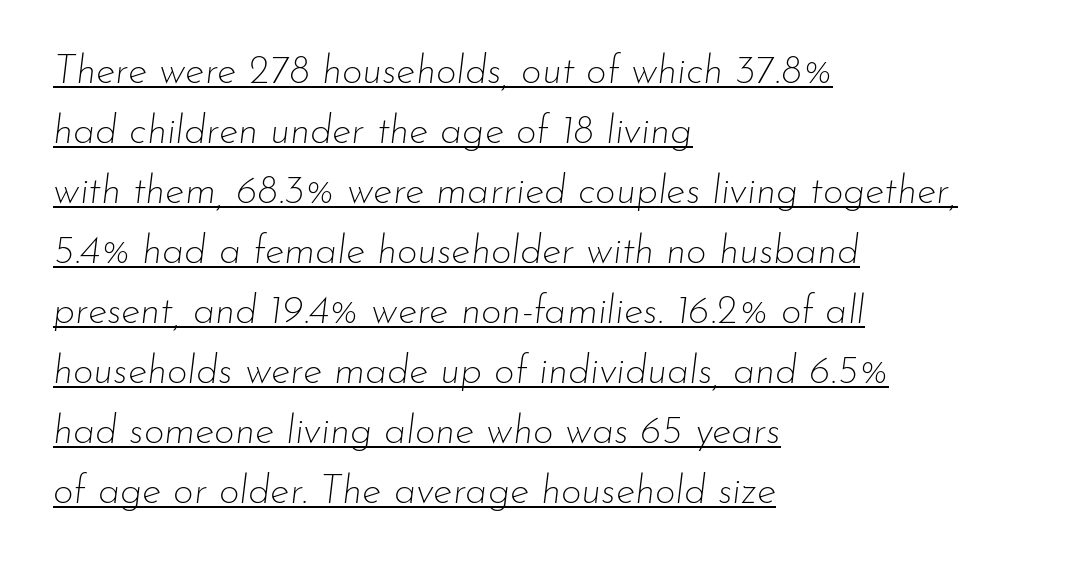
{"italic": "yes", "lean": "right", "slant_degrees": 7, "bold": "no", "weight": "thin", "width": "normal", "stroke_contrast": "low", "x_height": "small", "monospaced": "no", "underline": "yes", "align": "left", "line_spacing": "normal", "line_spacing_ratio": 1.5, "letter_spacing": "normal", "letter_spacing_em": 0.0, "glyph_px": 40}
